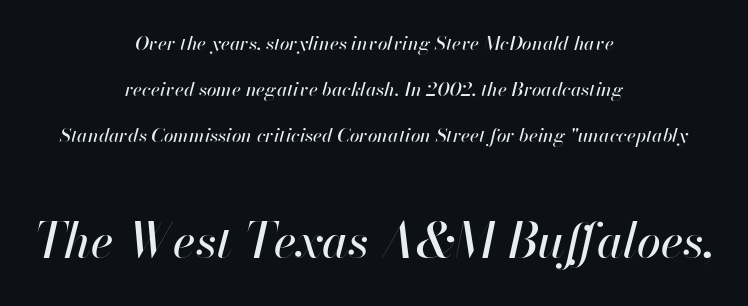
This sample has the flowing, uneven cadence of proportional lettering. Descenders hang freely into open space. Baseline-to-baseline distance is far greater than the letter height. Nobody touched the tracking dial on this one. Where is the straight margin? There isn't one; the lines are centered. Reading top to bottom, the characters get bigger at the block break.
